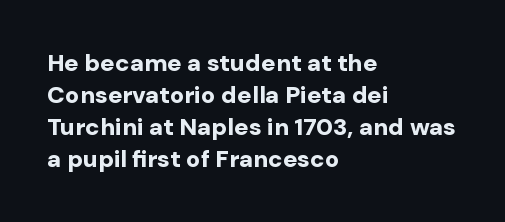
Q: Is the text bold? A: Yes.
Q: Is the text italic (slanted)? A: No, it is upright.
Q: Is the text underlined? A: No.
Q: How is the paragraph aligned? A: Left-aligned.
Q: Is the spacing between letters normal or unusually wide? A: Normal.
Q: Is the spacing between lines tight, normal or loose? A: Normal.
